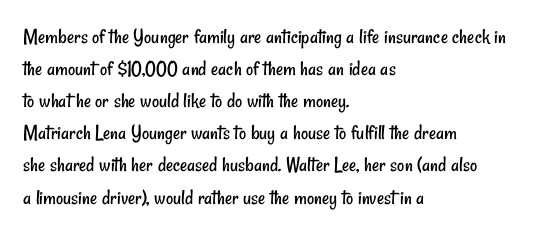
The image shows 22 px text type; set left-aligned, normal line spacing (1.46x), normal letter spacing, not underlined.
